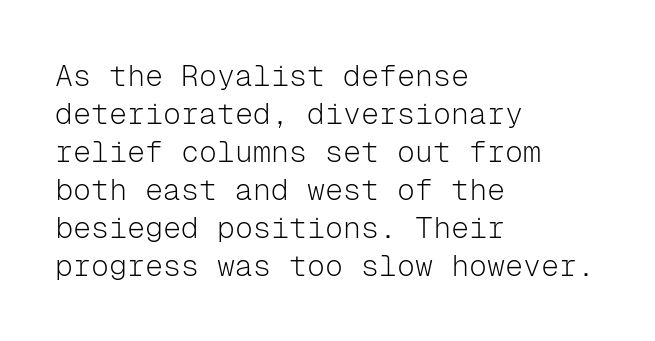
{"serif": "no", "italic": "no", "bold": "no", "weight": "light", "width": "normal", "stroke_contrast": "low", "x_height": "medium", "monospaced": "yes", "underline": "no", "align": "left", "line_spacing": "normal", "line_spacing_ratio": 1.27, "letter_spacing": "normal", "letter_spacing_em": 0.0, "glyph_px": 30}
